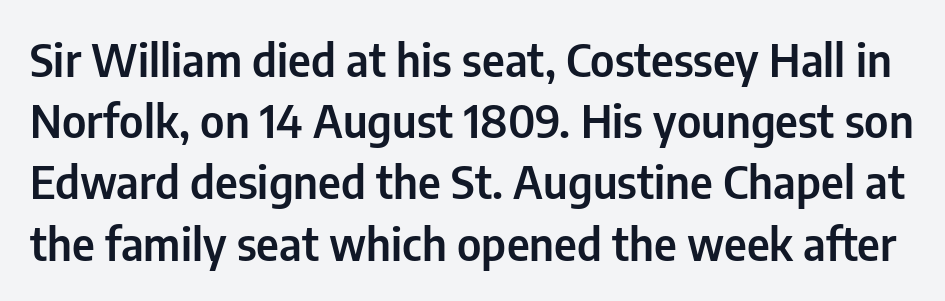
This sample uses an upright cut, with every glyph sitting square on the baseline. Think of a printed novel: that variable character pitch is what you see here. Nope, no serifs anywhere on these letters. Students, observe: this is what conventionally led text looks like.
